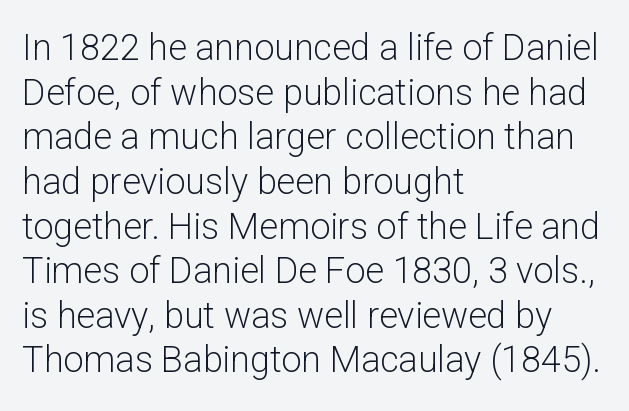
{"serif": "no", "italic": "no", "bold": "no", "weight": "light", "width": "normal", "stroke_contrast": "low", "x_height": "medium", "monospaced": "no", "underline": "no", "align": "left", "line_spacing_ratio": 1.24, "letter_spacing": "normal", "letter_spacing_em": 0.0, "glyph_px": 36}
